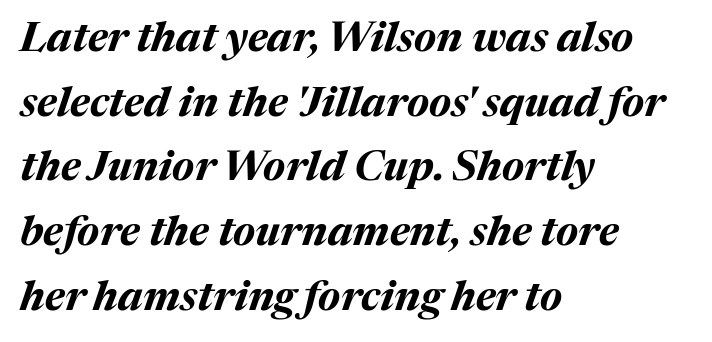
{"italic": "yes", "lean": "right", "slant_degrees": 17, "bold": "yes", "weight": "bold", "width": "normal", "stroke_contrast": "medium", "x_height": "medium", "monospaced": "no", "underline": "no", "align": "left", "line_spacing": "normal", "line_spacing_ratio": 1.54, "letter_spacing": "normal", "letter_spacing_em": 0.0, "glyph_px": 42}
